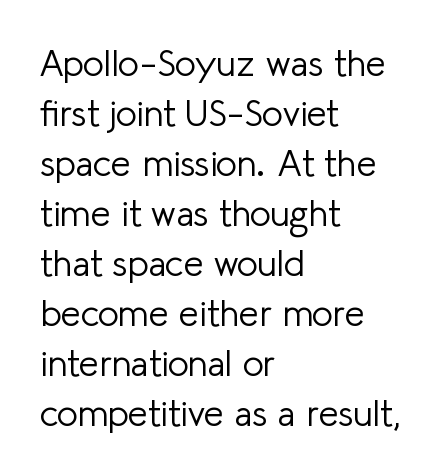
If you drew a ruler down the left edge, every line would touch it. The strip under each line holds only bare page. It's the straight-up-and-down kind of type. How are the letters spaced? Ordinarily, with no added tracking. Look at the bottom of the vertical strokes: they stop flat, with no serifs.
